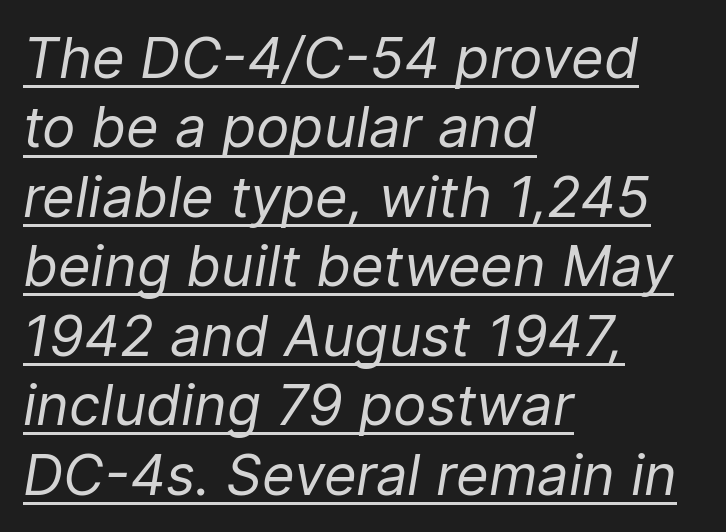
This rendering features underlined lettering. Slant detected: the letters are inclined. These lines are set flush left with a ragged right edge. The font sits on the lighter half of the weight spectrum, regular included.
